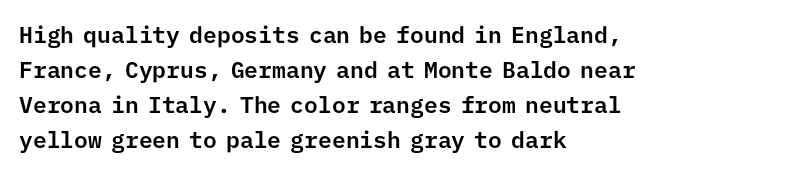
Left-aligned paragraph, ragged on the right. This sample uses an upright cut, with every glyph sitting square on the baseline. Only glyphs here, with clear space below each row. In terms of letterspacing, this is plain default setting. The line-height multiplier appears to be the usual default.
